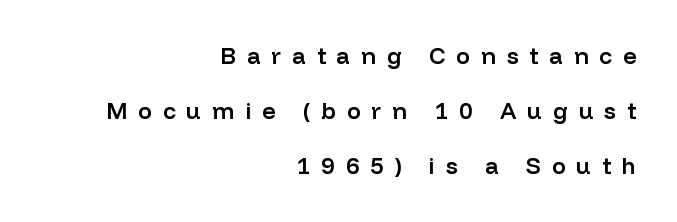
Q: Is the text bold? A: Semi-bold.
Q: Is the text italic (slanted)? A: No, it is upright.
Q: Is the text underlined? A: No.
Q: How is the paragraph aligned? A: Right-aligned.
Q: Is the spacing between letters normal or unusually wide? A: Unusually wide.
Q: Is the spacing between lines tight, normal or loose? A: Loose.
